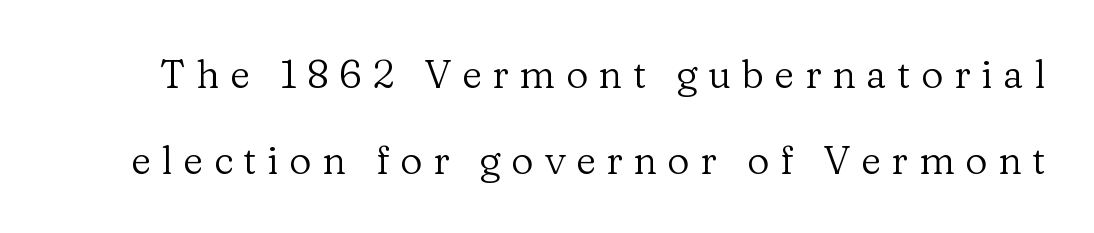
{"serif": "yes", "italic": "no", "bold": "no", "weight": "regular", "width": "normal", "stroke_contrast": "low", "x_height": "medium", "monospaced": "no", "underline": "no", "line_spacing": "loose", "line_spacing_ratio": 2.2, "letter_spacing": "wide", "letter_spacing_em": 0.27, "glyph_px": 39}
